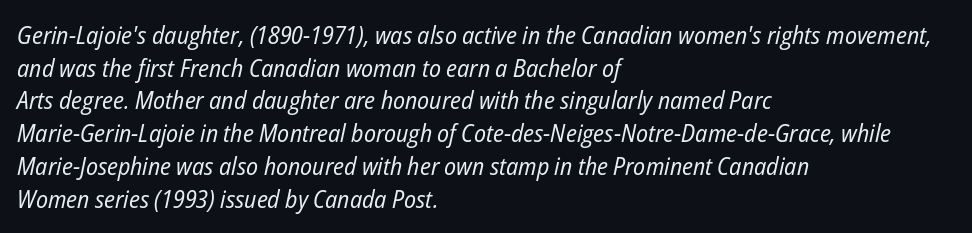
Q: Is the text bold? A: No.
Q: Is the text italic (slanted)? A: Yes, it leans right by about 12 degrees.
Q: Is the text underlined? A: No.
Q: How is the paragraph aligned? A: Left-aligned.
Q: Is the spacing between letters normal or unusually wide? A: Normal.
Q: Is the spacing between lines tight, normal or loose? A: Normal.
